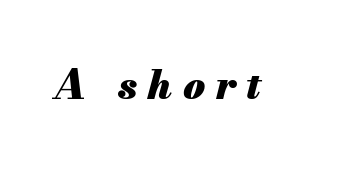
Q: Is the text bold? A: Yes.
Q: Is the text italic (slanted)? A: Yes, it leans right by about 13 degrees.
Q: Is the text underlined? A: No.
Q: Is the spacing between letters normal or unusually wide? A: Unusually wide.
Q: Width (condensed, normal, or wide)? A: Normal.
Q: Stroke contrast? A: Medium.
Q: x-height? A: Small.
Q: Monospaced? A: No.
